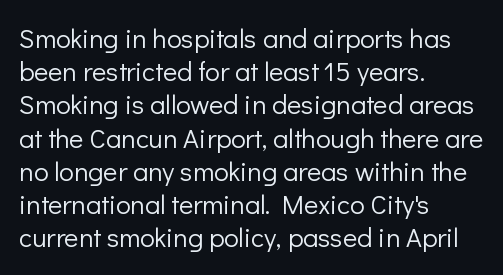
{"italic": "no", "bold": "no", "underline": "no", "align": "left", "line_spacing_ratio": 1.23, "letter_spacing": "normal", "letter_spacing_em": 0.0, "glyph_px": 27}
